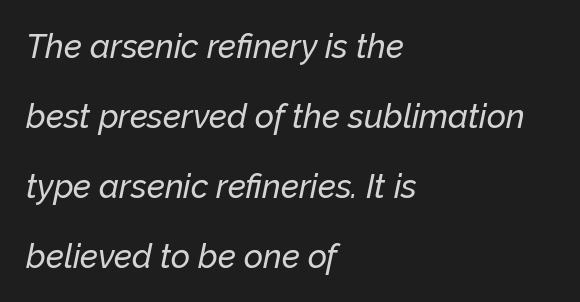
The image shows 33 px text type, italic (leaning right); set left-aligned, loose line spacing (2.12x), normal letter spacing, not underlined; low stroke contrast and a medium x-height.
